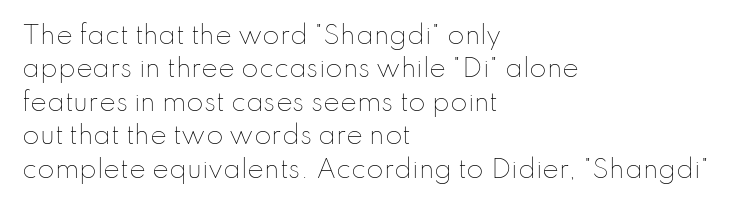
{"italic": "no", "bold": "no", "underline": "no", "align": "left", "line_spacing": "normal", "line_spacing_ratio": 1.34, "letter_spacing": "normal", "letter_spacing_em": 0.0, "glyph_px": 25}
